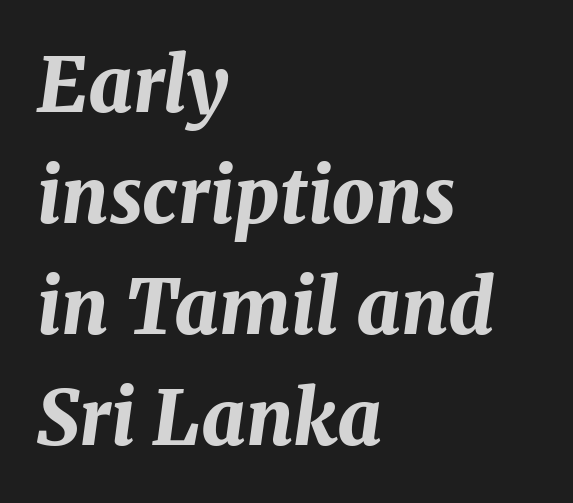
Q: Is the text bold? A: Yes.
Q: Is the text italic (slanted)? A: Yes, it leans right by about 8 degrees.
Q: Is the text underlined? A: No.
Q: How is the paragraph aligned? A: Left-aligned.
Q: Is the spacing between letters normal or unusually wide? A: Normal.
Q: Is the spacing between lines tight, normal or loose? A: Normal.
Q: Width (condensed, normal, or wide)? A: Normal.
Q: Stroke contrast? A: Medium.
Q: x-height? A: Medium.
Q: Monospaced? A: No.
